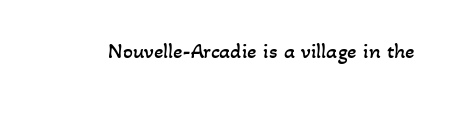
Students, note that the glyphs here touch the page at normal intervals. Any mark beneath the type? The region is blank. Is this a heavy cut? Hardly; it is regular or lighter.
